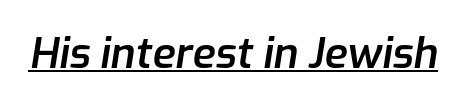
This is moderately heavy type, rendered in semibold. A typesetter would call this proportional, since set widths differ per character. How are the letters spaced? Ordinarily, with no added tracking. The sample's only ornament is a line tracing under the words. Looking at the ascenders, they clearly lean.
